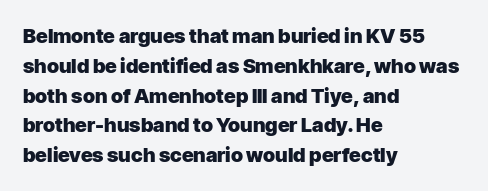
{"italic": "no", "bold": "yes", "underline": "no", "align": "left", "line_spacing": "normal", "line_spacing_ratio": 1.49, "letter_spacing": "normal", "letter_spacing_em": 0.0, "glyph_px": 20}
